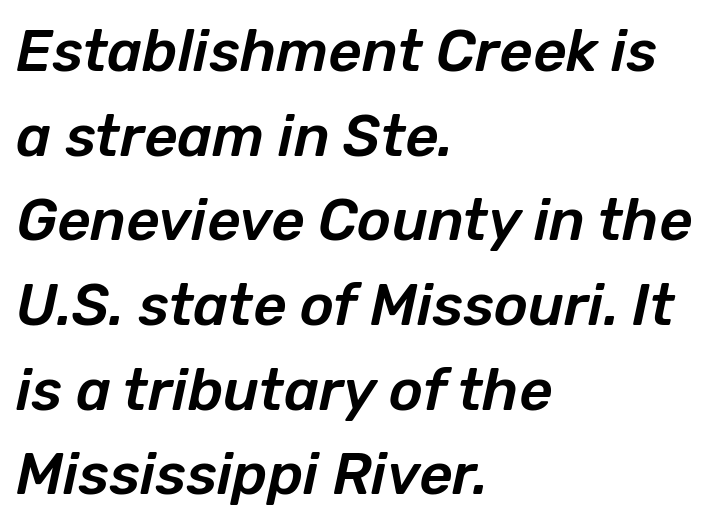
Q: Is the text italic (slanted)? A: Yes, it leans right by about 12 degrees.
Q: Is the text underlined? A: No.
Q: How is the paragraph aligned? A: Left-aligned.
Q: Is the spacing between letters normal or unusually wide? A: Normal.
Q: Is the spacing between lines tight, normal or loose? A: Normal.
Q: Width (condensed, normal, or wide)? A: Normal.
Q: Stroke contrast? A: Low.
Q: x-height? A: Medium.
Q: Monospaced? A: No.
